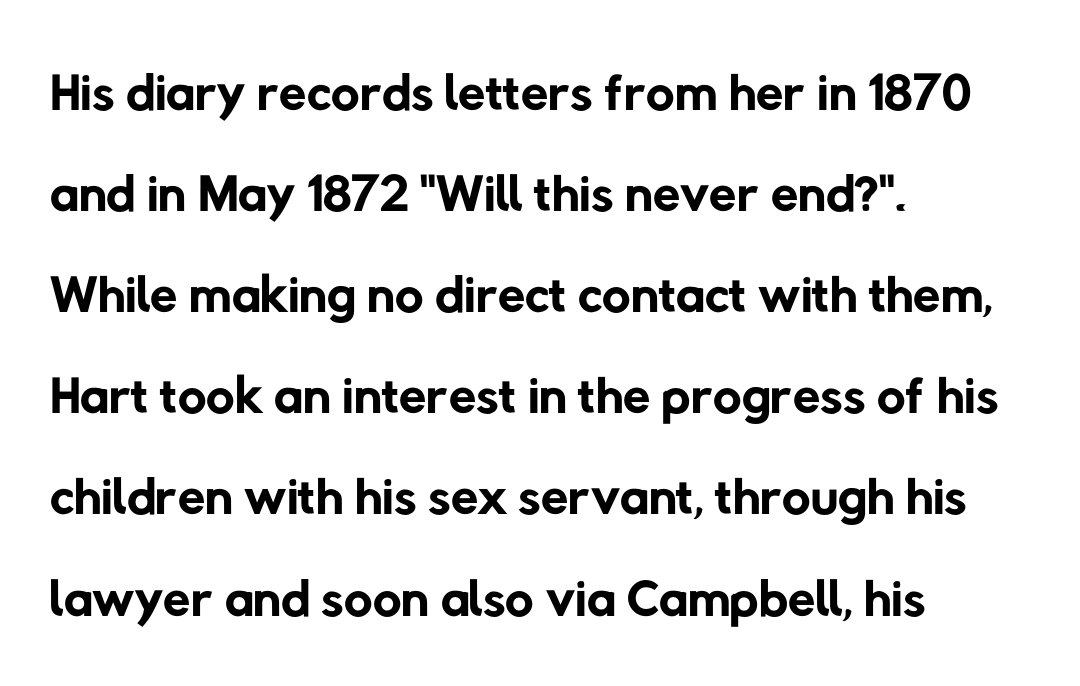
The image shows 79 px regular-weight sans-serif type; set left-aligned, normal line spacing (1.28x), normal letter spacing, not underlined; low stroke contrast and a medium x-height.
